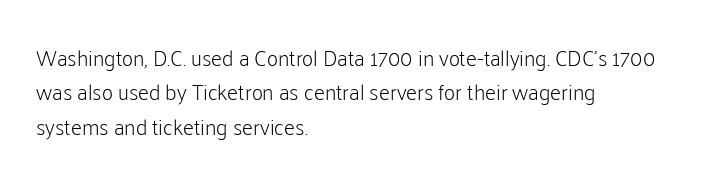
Q: Is the text bold? A: No.
Q: Is the text italic (slanted)? A: No, it is upright.
Q: Is the text underlined? A: No.
Q: How is the paragraph aligned? A: Left-aligned.
Q: Is the spacing between letters normal or unusually wide? A: Normal.
Q: Is the spacing between lines tight, normal or loose? A: Normal.
